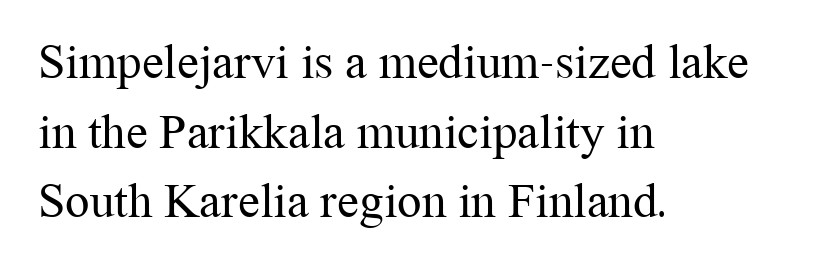
{"serif": "yes", "italic": "no", "bold": "no", "weight": "regular", "width": "normal", "stroke_contrast": "medium", "x_height": "medium", "monospaced": "no", "underline": "no", "align": "left", "line_spacing": "normal", "line_spacing_ratio": 1.42, "letter_spacing": "normal", "letter_spacing_em": 0.0, "glyph_px": 49}
